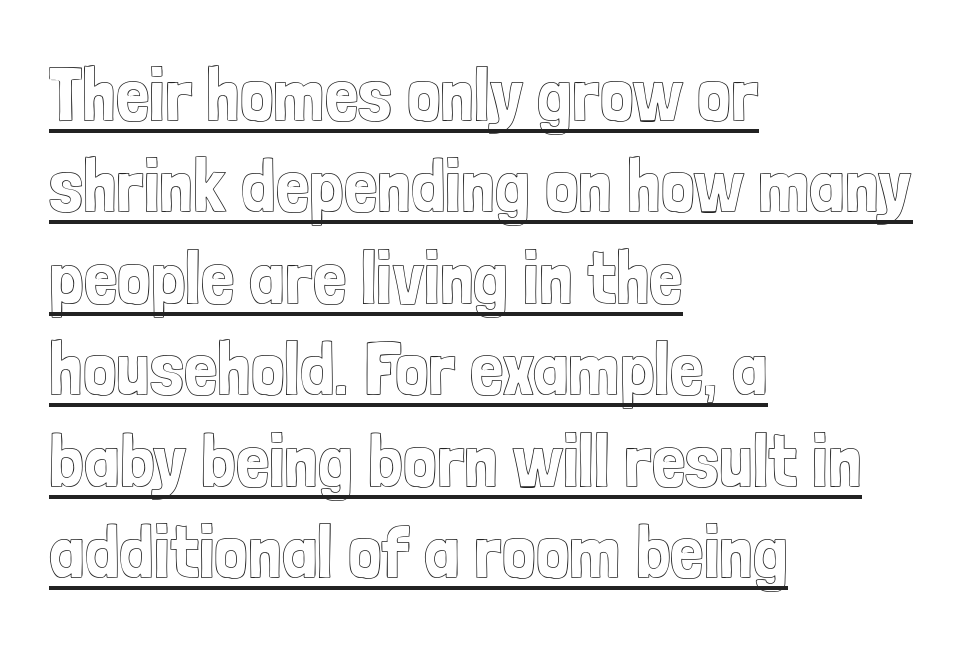
{"italic": "no", "width": "condensed", "x_height": "medium", "monospaced": "no", "underline": "yes", "align": "left", "line_spacing_ratio": 1.22, "letter_spacing": "normal", "letter_spacing_em": 0.0, "glyph_px": 75}
